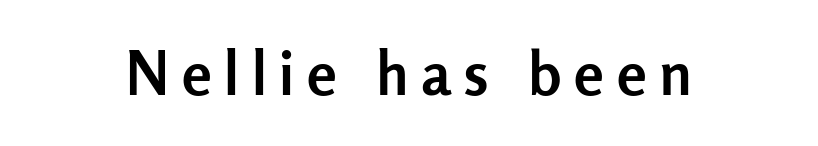
The image shows 60 px semibold sans-serif type, upright; set unusually wide letter spacing (+0.21 em), not underlined; low stroke contrast and a medium x-height.
